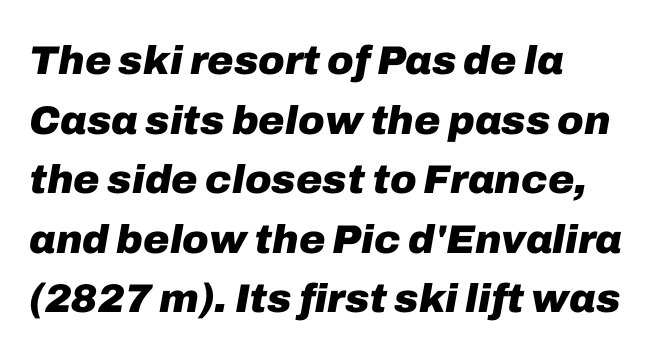
{"italic": "yes", "lean": "right", "slant_degrees": 10, "bold": "yes", "weight": "heavy", "width": "normal", "stroke_contrast": "low", "x_height": "medium", "monospaced": "no", "underline": "no", "align": "left", "line_spacing": "normal", "line_spacing_ratio": 1.49, "letter_spacing": "normal", "letter_spacing_em": 0.0, "glyph_px": 40}
